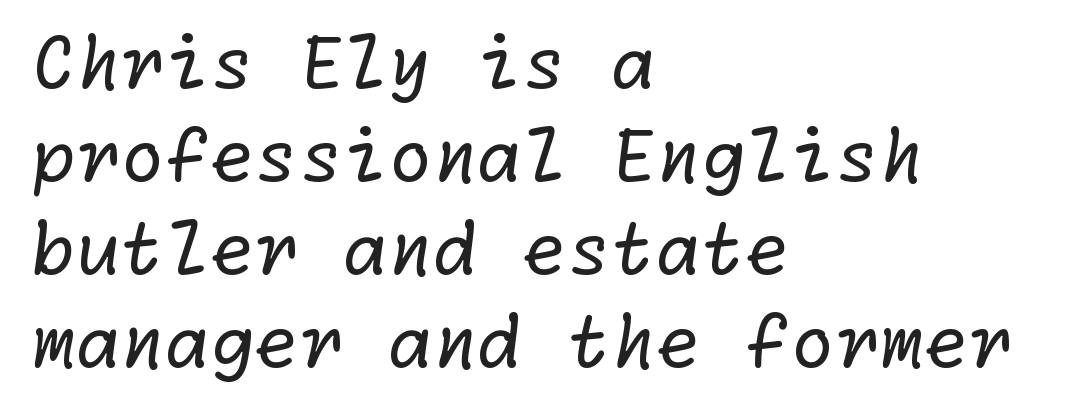
The image shows 72 px regular-weight sans-serif type; set left-aligned, normal line spacing (1.29x), normal letter spacing, not underlined; low stroke contrast and a medium x-height.
